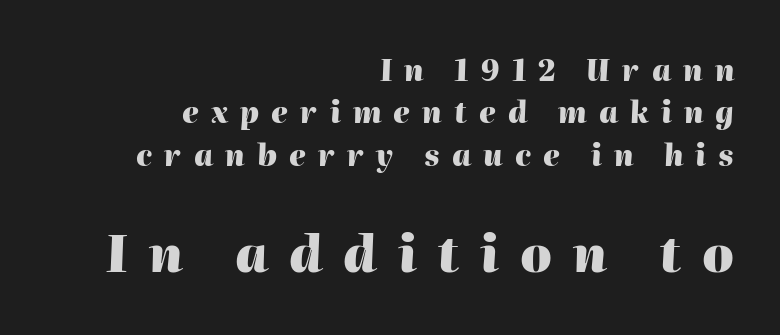
The image shows 50 px heavy type, italic (leaning right); set right-aligned, normal line spacing (1.46x), unusually wide letter spacing (+0.42 em), not underlined; the second (bottom) block is 1.72x larger; high stroke contrast and a medium x-height.
